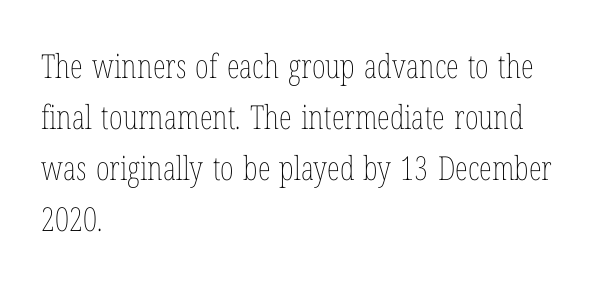
The passage shown is not bold in any degree. Lines of text with bare space underneath. Line beginnings align vertically; line endings do not. This rendering leaves character spacing at its baseline value. Whoever set this chose a conventional vertical rhythm.
